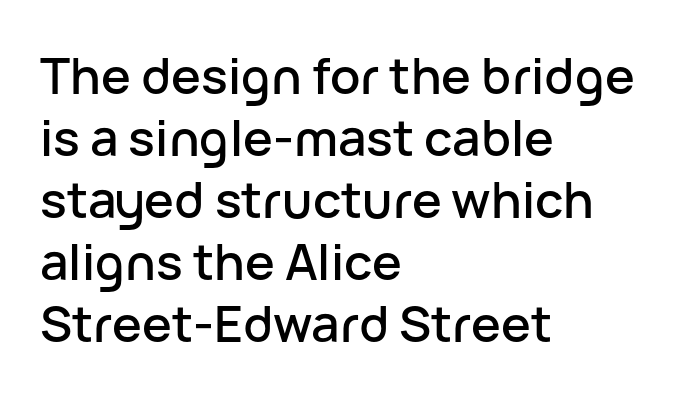
The image shows 50 px sans-serif type, upright; set left-aligned, line spacing 1.24x, normal letter spacing, not underlined; low stroke contrast and a medium x-height.
